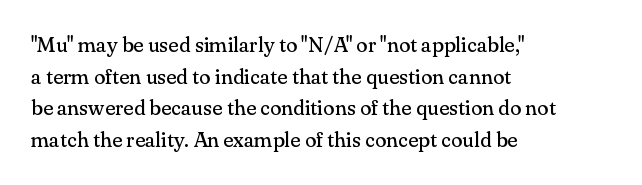
The image shows 21 px text type, upright; set left-aligned, normal line spacing (1.51x), normal letter spacing, not underlined.
